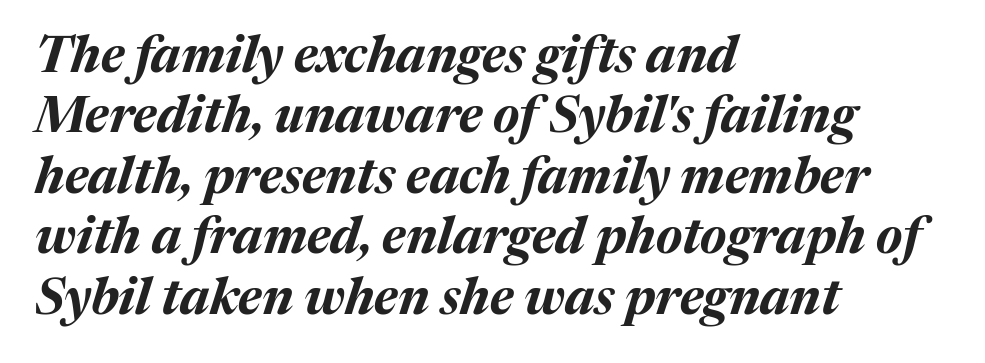
Q: Is the text bold? A: Yes.
Q: Is the text italic (slanted)? A: Yes, it leans right by about 17 degrees.
Q: Is the text underlined? A: No.
Q: How is the paragraph aligned? A: Left-aligned.
Q: Is the spacing between letters normal or unusually wide? A: Normal.
Q: Width (condensed, normal, or wide)? A: Normal.
Q: Stroke contrast? A: Medium.
Q: x-height? A: Medium.
Q: Monospaced? A: No.
